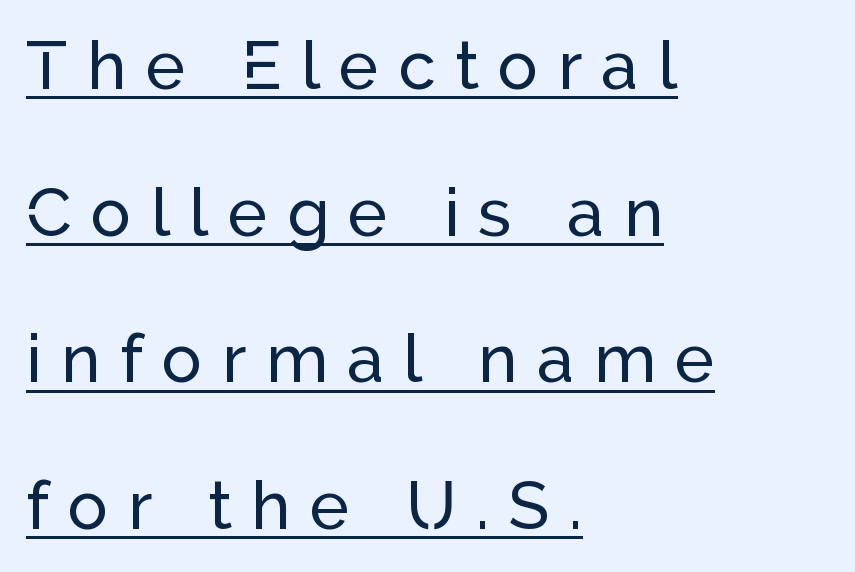
The image shows 67 px sans-serif type, upright; set left-aligned, loose line spacing (2.19x), unusually wide letter spacing (+0.29 em), underlined; low stroke contrast and a medium x-height.
